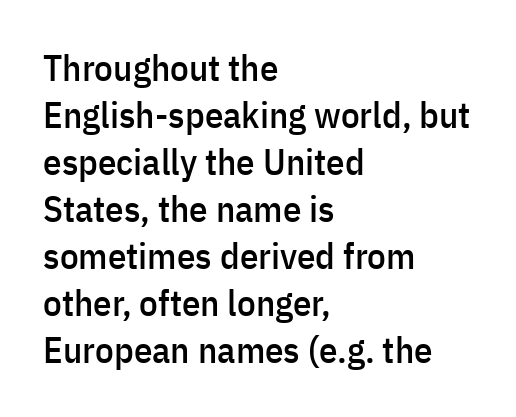
{"serif": "no", "italic": "no", "width": "condensed", "stroke_contrast": "low", "x_height": "medium", "monospaced": "no", "underline": "no", "align": "left", "line_spacing": "normal", "line_spacing_ratio": 1.27, "letter_spacing": "normal", "letter_spacing_em": 0.0, "glyph_px": 37}
